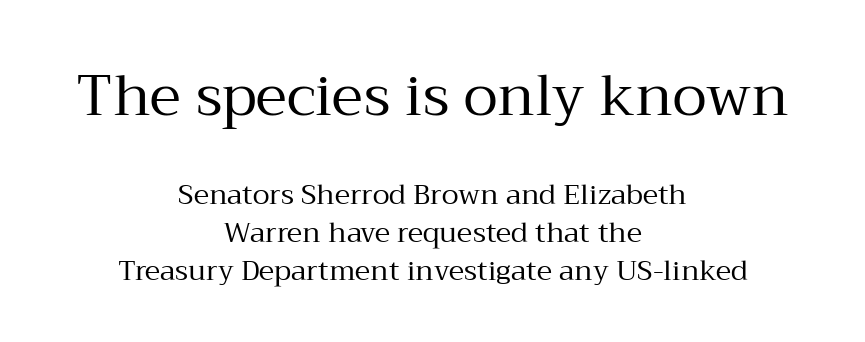
Q: Is the text bold? A: No.
Q: Is the text italic (slanted)? A: No, it is upright.
Q: Is the typeface a serif or a sans-serif typeface? A: Serif.
Q: Is the text underlined? A: No.
Q: How is the paragraph aligned? A: Centered.
Q: Is the spacing between letters normal or unusually wide? A: Normal.
Q: Is the spacing between lines tight, normal or loose? A: Normal.
Q: Which block of text is set in a larger size, the first (top) or the second (bottom)? A: The first (top) one.
Q: Width (condensed, normal, or wide)? A: Normal.
Q: Stroke contrast? A: Medium.
Q: x-height? A: Medium.
Q: Monospaced? A: No.
